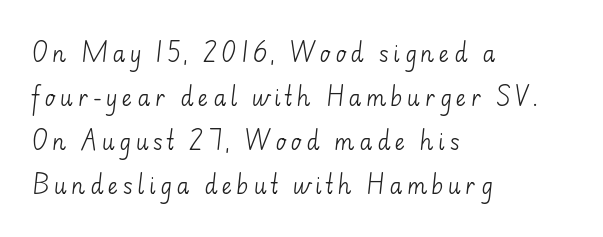
The image shows 22 px text type; set left-aligned, loose line spacing (2.0x), unusually wide letter spacing (+0.2 em), not underlined.
